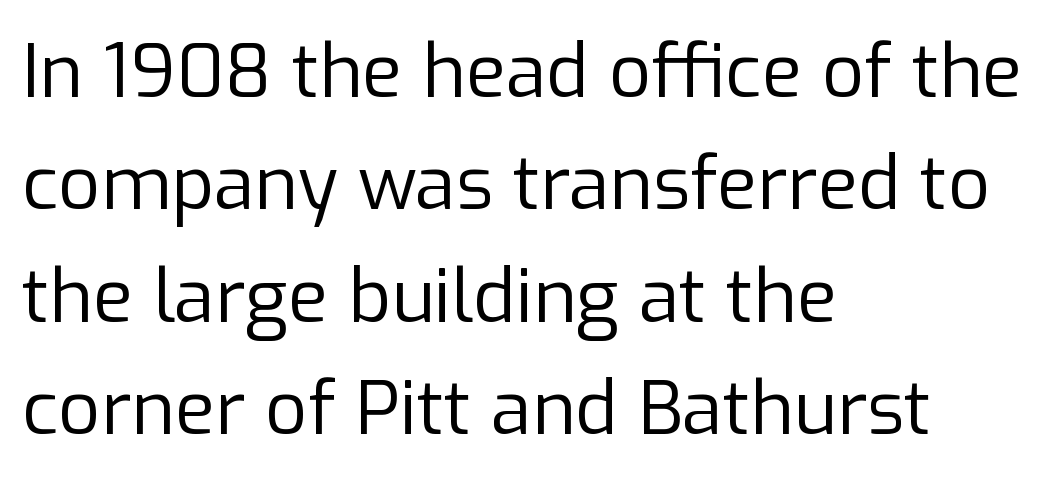
The image shows 74 px regular-weight sans-serif type, upright; set left-aligned, normal line spacing (1.52x), normal letter spacing, not underlined; low stroke contrast and a medium x-height.
